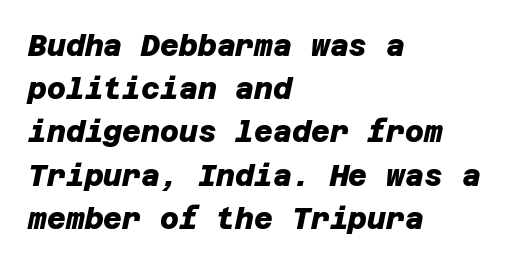
The image shows 29 px heavy sans-serif type; set left-aligned, normal line spacing (1.49x), normal letter spacing, not underlined; low stroke contrast and a large x-height.
